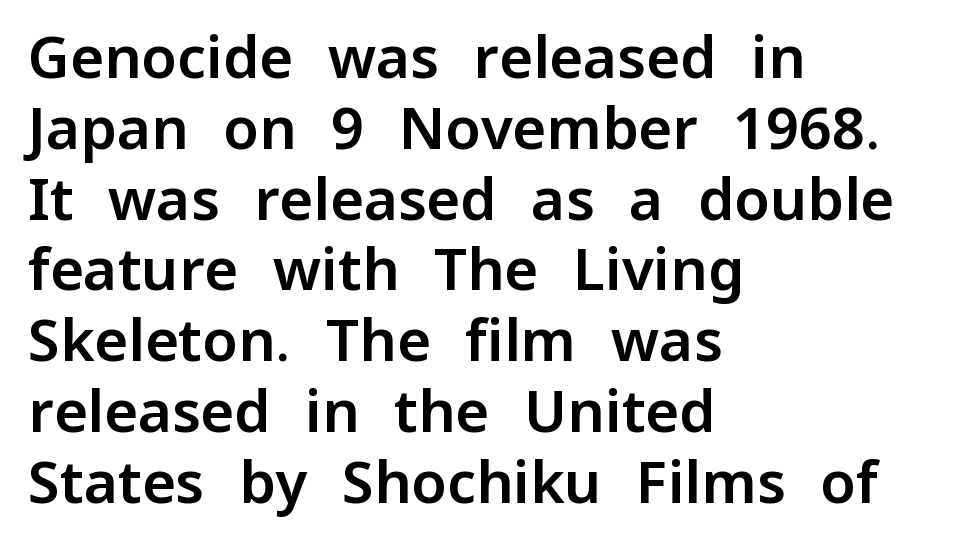
Q: Is the text italic (slanted)? A: No, it is upright.
Q: Is the typeface a serif or a sans-serif typeface? A: Sans-serif.
Q: Is the text underlined? A: No.
Q: How is the paragraph aligned? A: Left-aligned.
Q: Is the spacing between letters normal or unusually wide? A: Normal.
Q: Width (condensed, normal, or wide)? A: Normal.
Q: Stroke contrast? A: Low.
Q: x-height? A: Medium.
Q: Monospaced? A: No.
